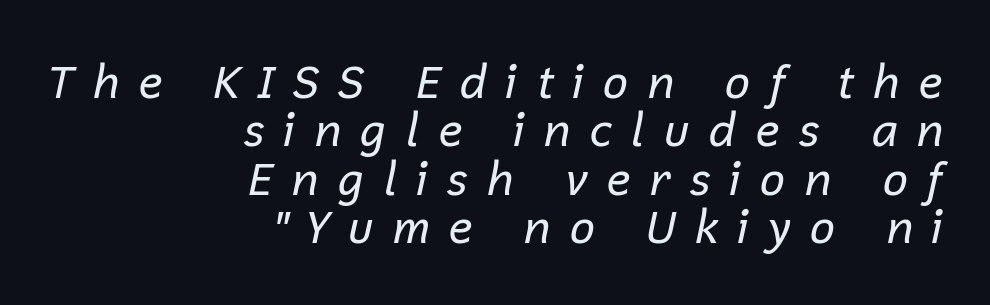
The image shows 46 px regular-weight type, italic (leaning right); set right-aligned, tight line spacing (1.05x), unusually wide letter spacing (+0.38 em), not underlined; low stroke contrast and a medium x-height.
